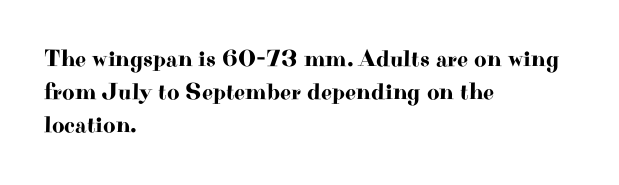
The type sits square on the baseline with zero lean. Students, observe: this is what conventionally led text looks like. Notice how the passage keeps a crisp vertical edge on the left only. Lines of text with bare space underneath.
